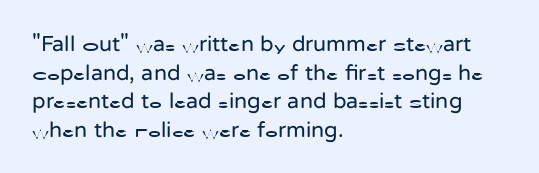
Check the space under the baseline: it is left empty. Characters follow at the spacing the type designer built in. These glyphs show unthickened strokes, regular width or finer. This is the regular roman posture of the typeface. A typesetter would call this leading conventional body-copy spacing. The compositor pushed each line to the left boundary.
